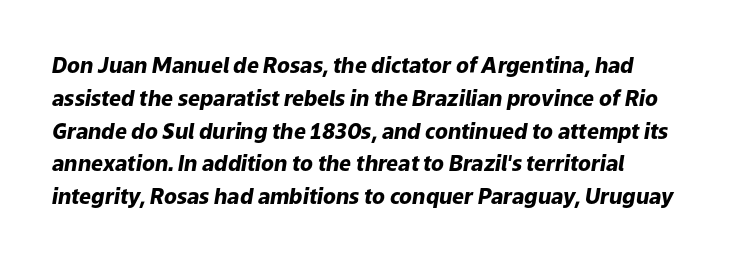
Q: Is the text bold? A: Yes.
Q: Is the text italic (slanted)? A: Yes, it leans right by about 9 degrees.
Q: Is the text underlined? A: No.
Q: How is the paragraph aligned? A: Left-aligned.
Q: Is the spacing between letters normal or unusually wide? A: Normal.
Q: Is the spacing between lines tight, normal or loose? A: Normal.
